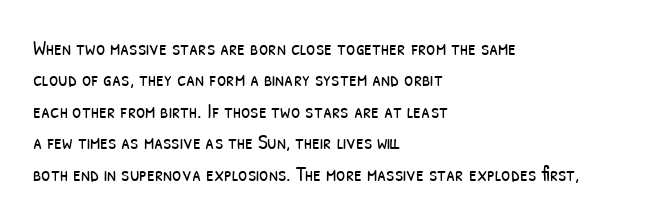
The image shows 21 px text type; set left-aligned, normal line spacing (1.5x), normal letter spacing, not underlined.
